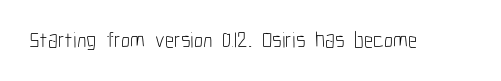
Q: Is the text bold? A: No.
Q: Is the text italic (slanted)? A: No, it is upright.
Q: Is the text underlined? A: No.
Q: Is the spacing between letters normal or unusually wide? A: Normal.
